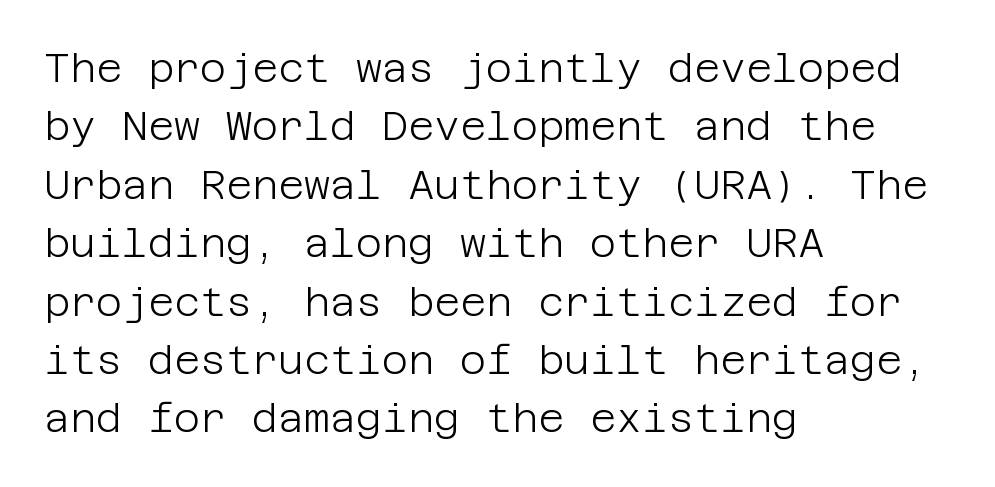
Glance below the letters and you will spot only blank space. This sample uses a sans-serif face. Typeset ragged right — the left edge is the straight one. The horizontal fit of the characters is conventional and even. Weight: not bold — regular or lighter.
